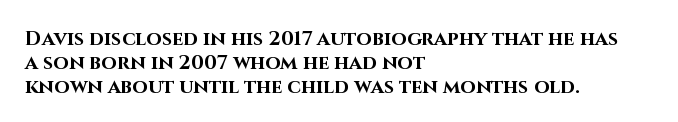
{"italic": "no", "bold": "yes", "underline": "no", "align": "left", "line_spacing_ratio": 1.2, "letter_spacing": "normal", "letter_spacing_em": 0.0, "glyph_px": 20}
